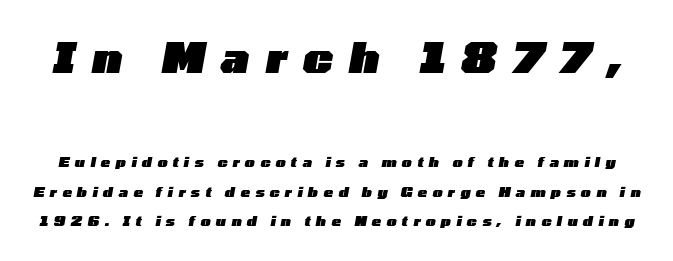
Q: Is the text bold? A: Yes.
Q: Is the text italic (slanted)? A: Yes, it leans right by about 10 degrees.
Q: Is the text underlined? A: No.
Q: Is the spacing between letters normal or unusually wide? A: Unusually wide.
Q: Is the spacing between lines tight, normal or loose? A: Loose.
Q: Which block of text is set in a larger size, the first (top) or the second (bottom)? A: The first (top) one.
Q: Width (condensed, normal, or wide)? A: Wide.
Q: Stroke contrast? A: Low.
Q: x-height? A: Medium.
Q: Monospaced? A: No.
